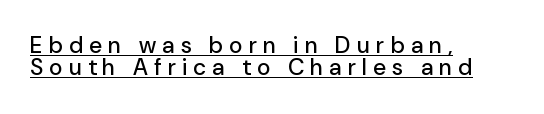
The image shows 23 px text type, upright; set left-aligned, tight line spacing (0.97x), unusually wide letter spacing (+0.28 em), underlined.
